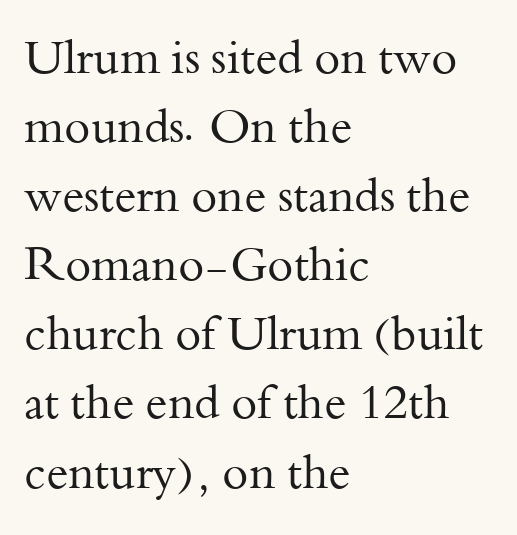
Q: Is the text bold? A: No.
Q: Is the text italic (slanted)? A: No, it is upright.
Q: Is the typeface a serif or a sans-serif typeface? A: Serif.
Q: Is the text underlined? A: No.
Q: How is the paragraph aligned? A: Left-aligned.
Q: Is the spacing between letters normal or unusually wide? A: Normal.
Q: Is the spacing between lines tight, normal or loose? A: Normal.
Q: Width (condensed, normal, or wide)? A: Normal.
Q: Stroke contrast? A: Medium.
Q: x-height? A: Small.
Q: Monospaced? A: No.
